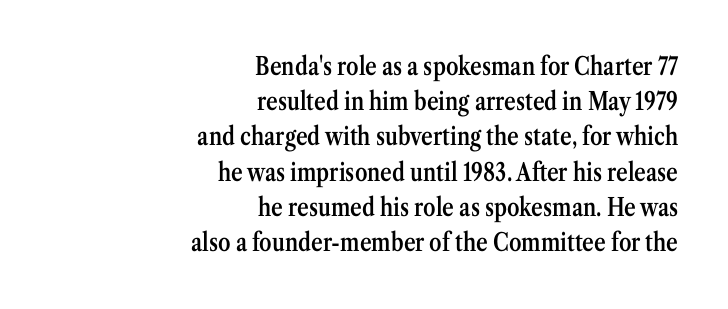
Q: Is the text bold? A: Semi-bold.
Q: Is the text italic (slanted)? A: No, it is upright.
Q: Is the text underlined? A: No.
Q: How is the paragraph aligned? A: Right-aligned.
Q: Is the spacing between letters normal or unusually wide? A: Normal.
Q: Is the spacing between lines tight, normal or loose? A: Normal.
